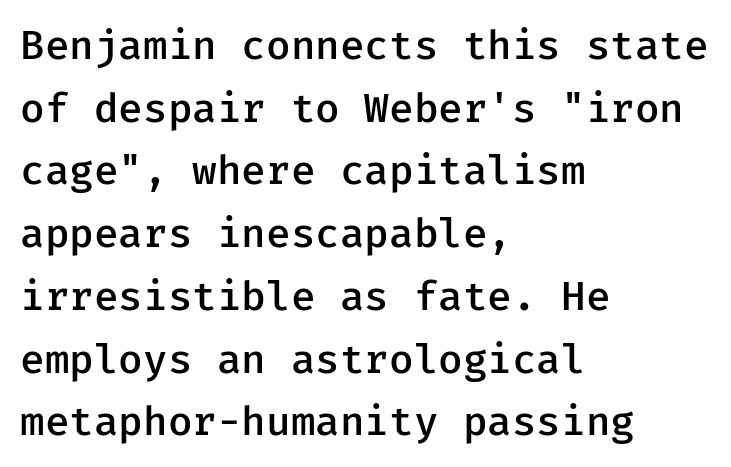
These words are printed semibold, heavier than regular yet not bold. Are there feet on the stems? There aren't — it's a sans. Does the copy run flush right? No — it runs flush left. Every character sits straight up, as roman type does. Underlining? Definitely not there.
